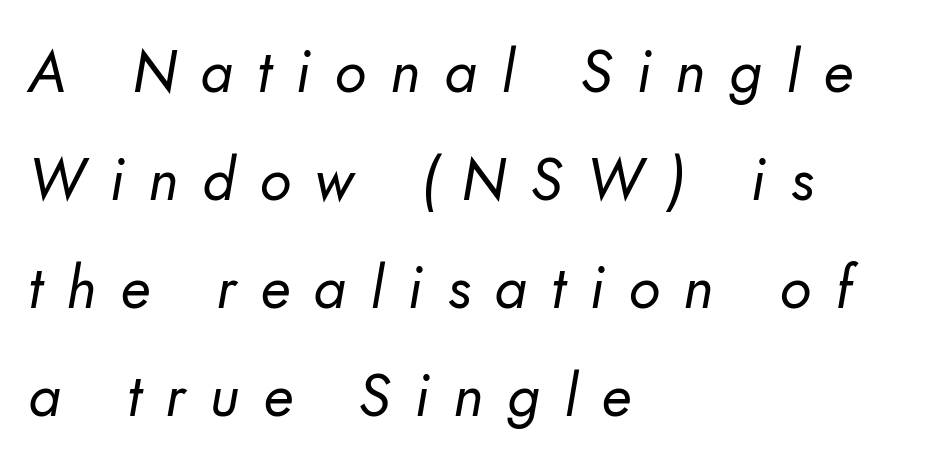
{"serif": "no", "bold": "no", "weight": "regular", "width": "normal", "stroke_contrast": "low", "x_height": "small", "monospaced": "no", "underline": "no", "align": "left", "line_spacing_ratio": 1.83, "letter_spacing": "wide", "letter_spacing_em": 0.41, "glyph_px": 59}
